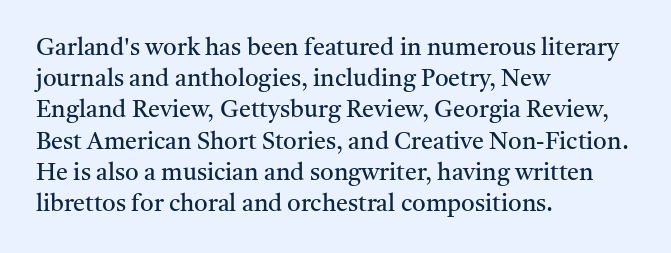
The image shows 24 px text type, upright; set left-aligned, normal line spacing (1.3x), normal letter spacing, not underlined.
